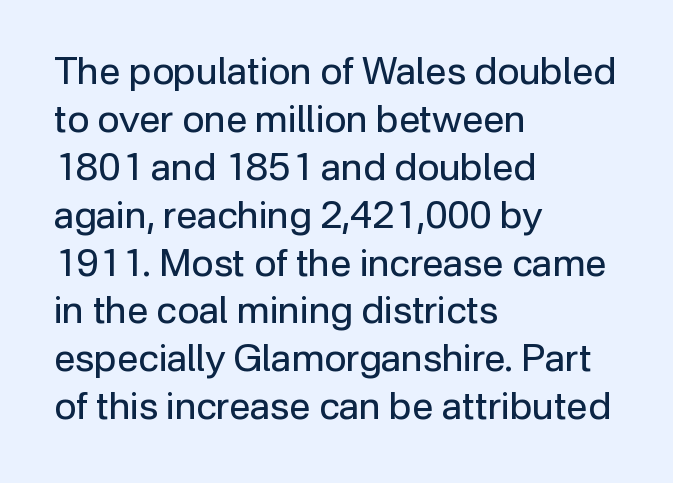
{"serif": "no", "italic": "no", "bold": "no", "weight": "regular", "width": "normal", "stroke_contrast": "low", "x_height": "medium", "monospaced": "no", "underline": "no", "align": "left", "line_spacing": "normal", "line_spacing_ratio": 1.26, "letter_spacing": "normal", "letter_spacing_em": 0.0, "glyph_px": 38}
